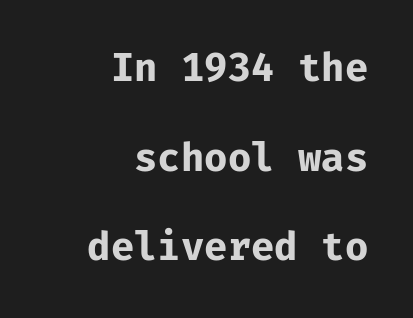
Letterform terminals end flat and unadorned throughout the passage. The letters stand straight up with perfectly vertical stems. Its strokes are broad and dark, the hallmark of bold type. These lines stand farther apart than default settings would place them. Every character here occupies the same horizontal width, giving the sample a typewriter-like rhythm. The foot of each line stays bare and open.
